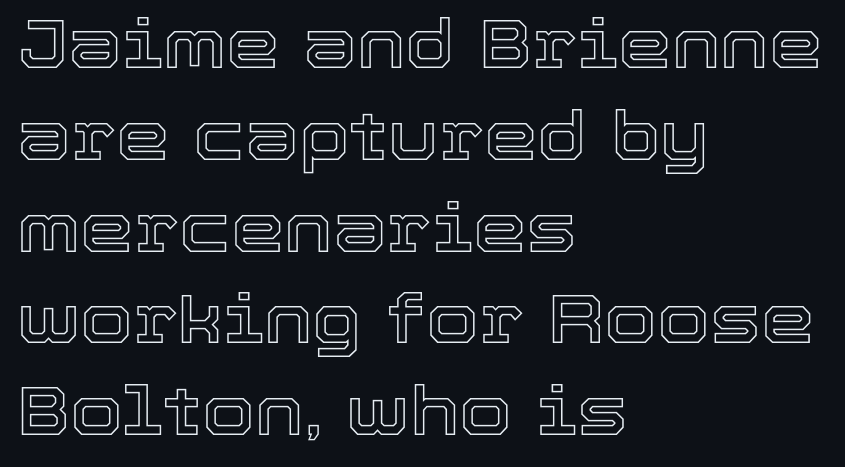
The image shows 68 px text type, upright; set left-aligned, normal line spacing (1.35x), normal letter spacing, not underlined; a medium x-height.
